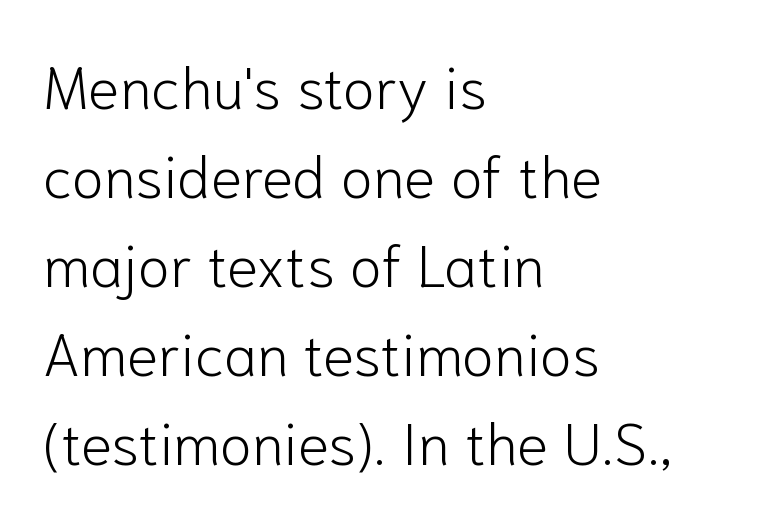
The image shows 59 px light sans-serif type, upright; set left-aligned, normal line spacing (1.51x), normal letter spacing, not underlined; low stroke contrast and a medium x-height.
